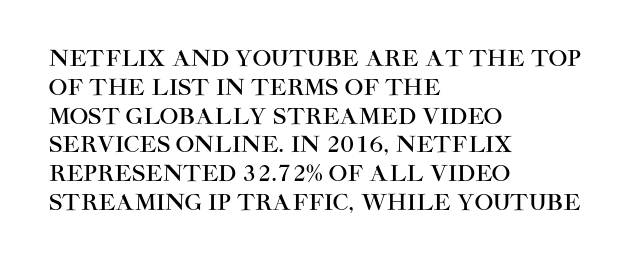
Q: Is the text italic (slanted)? A: No, it is upright.
Q: Is the text underlined? A: No.
Q: How is the paragraph aligned? A: Left-aligned.
Q: Is the spacing between letters normal or unusually wide? A: Normal.
Q: Is the spacing between lines tight, normal or loose? A: Normal.
